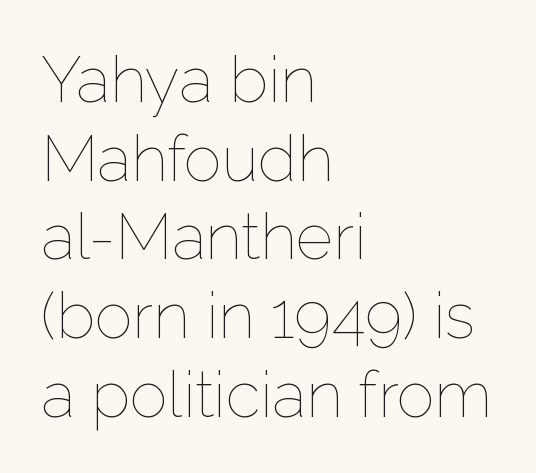
{"italic": "no", "bold": "no", "weight": "thin", "width": "normal", "stroke_contrast": "low", "x_height": "medium", "monospaced": "no", "underline": "no", "align": "left", "line_spacing_ratio": 1.23, "letter_spacing": "normal", "letter_spacing_em": 0.0, "glyph_px": 64}
